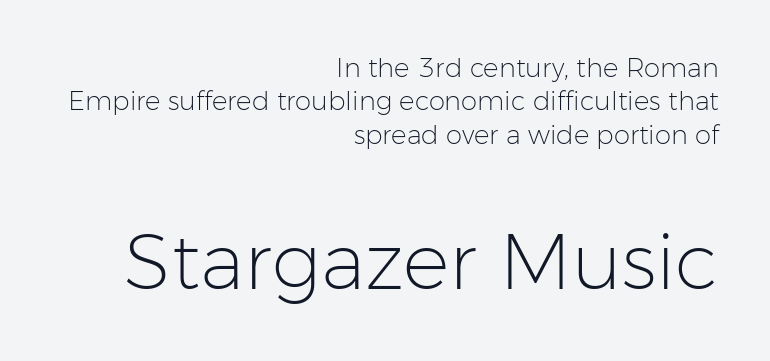
{"serif": "no", "italic": "no", "bold": "no", "weight": "light", "width": "normal", "stroke_contrast": "low", "x_height": "medium", "monospaced": "no", "underline": "no", "align": "right", "line_spacing": "normal", "line_spacing_ratio": 1.28, "letter_spacing": "normal", "letter_spacing_em": 0.0, "larger_block": "second", "size_ratio": 3.0, "glyph_px": 78}
